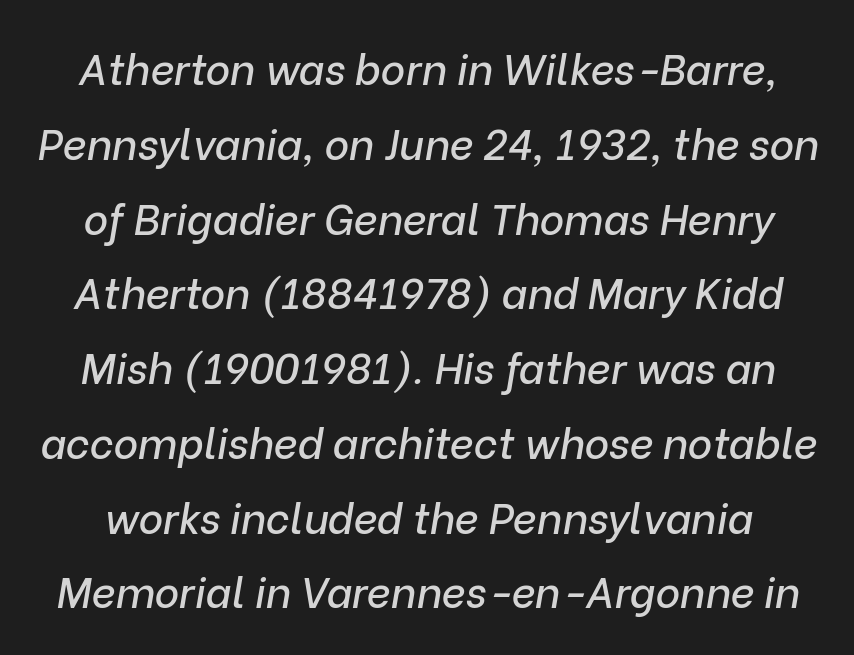
You can tell it's italic because the verticals aren't actually vertical. The glyphs are unaccompanied by any horizontal stroke below them. There is no visible air inserted between adjacent glyphs. A typesetter would call this proportional, since set widths differ per character.
